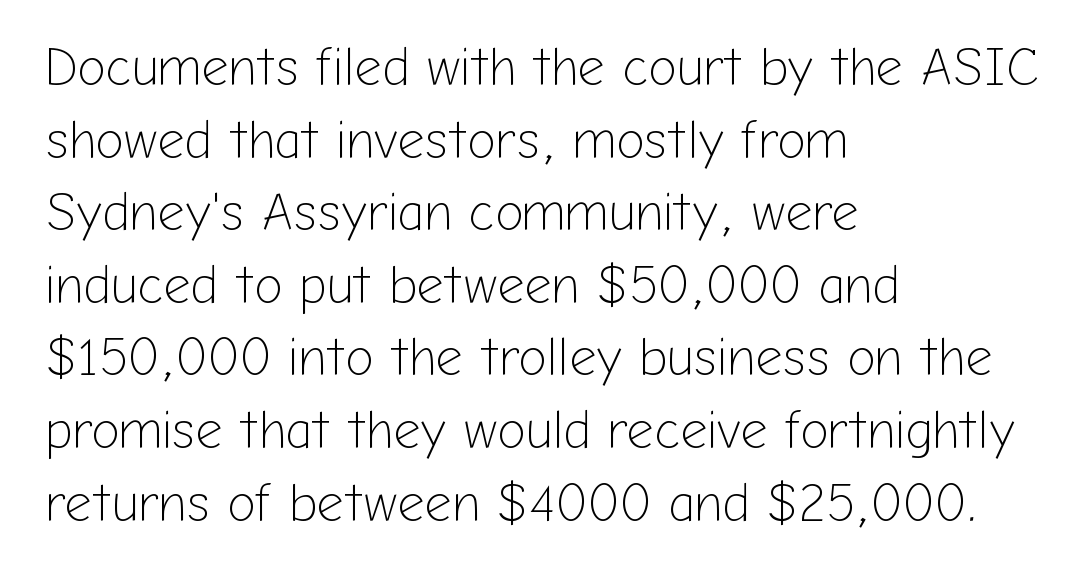
The image shows 53 px light sans-serif type, upright; set left-aligned, normal line spacing (1.37x), normal letter spacing, not underlined; low stroke contrast and a medium x-height.
